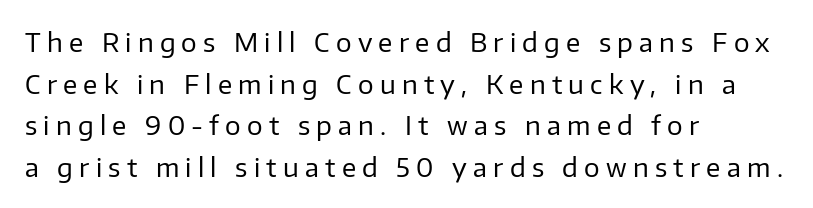
The image shows 26 px text type, upright; set left-aligned, normal line spacing (1.6x), unusually wide letter spacing (+0.24 em), not underlined.
